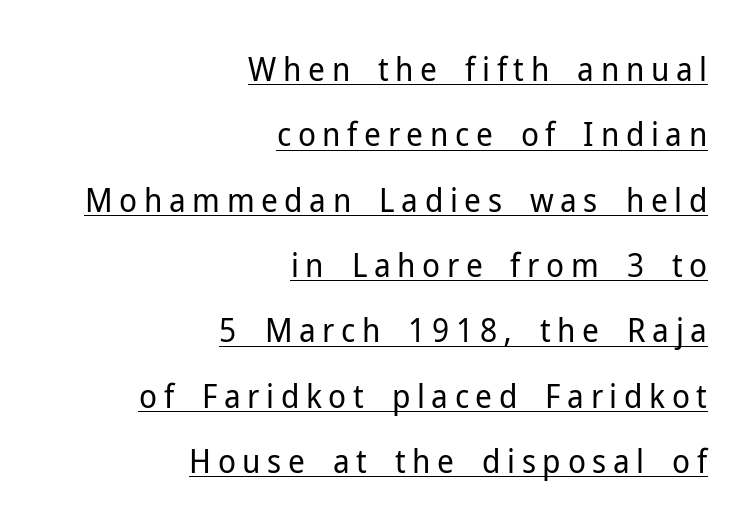
The image shows 33 px regular-weight sans-serif type, upright; set right-aligned, loose line spacing (1.98x), unusually wide letter spacing (+0.2 em), underlined; low stroke contrast and a medium x-height.
